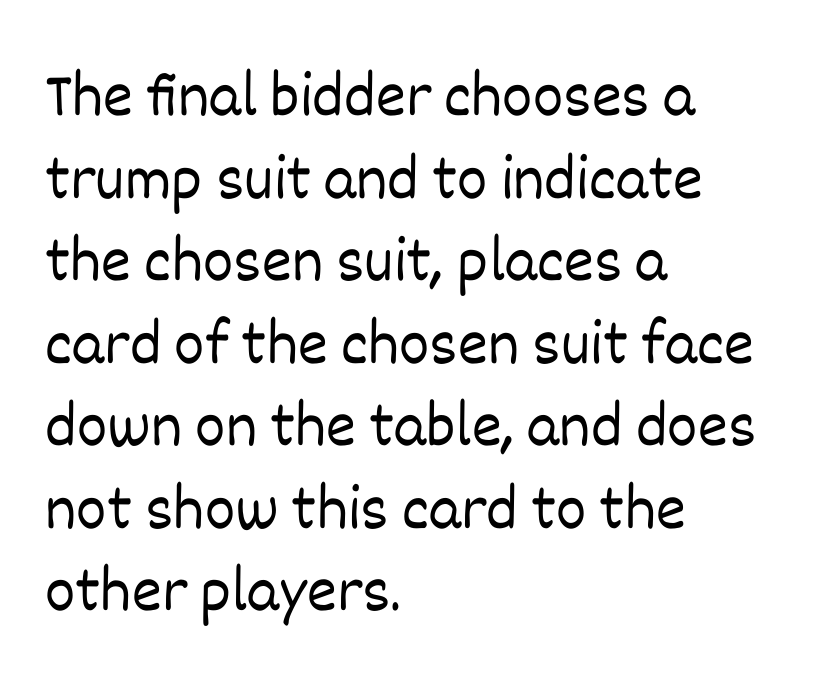
Q: Is the text bold? A: No.
Q: Is the text italic (slanted)? A: No, it is upright.
Q: Is the text underlined? A: No.
Q: How is the paragraph aligned? A: Left-aligned.
Q: Is the spacing between letters normal or unusually wide? A: Normal.
Q: Is the spacing between lines tight, normal or loose? A: Normal.
Q: Width (condensed, normal, or wide)? A: Normal.
Q: Stroke contrast? A: Low.
Q: x-height? A: Large.
Q: Monospaced? A: No.
